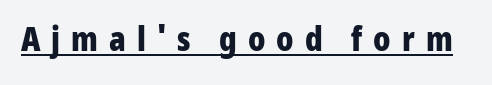
{"serif": "no", "italic": "no", "bold": "yes", "weight": "bold", "width": "condensed", "stroke_contrast": "low", "x_height": "medium", "monospaced": "no", "underline": "yes", "letter_spacing": "wide", "letter_spacing_em": 0.32, "glyph_px": 34}
